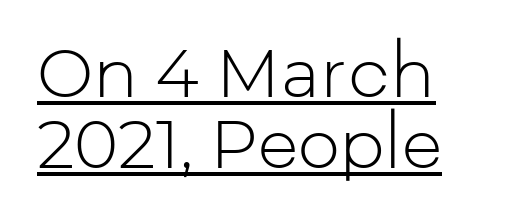
Q: Is the text bold? A: No.
Q: Is the text italic (slanted)? A: No, it is upright.
Q: Is the typeface a serif or a sans-serif typeface? A: Sans-serif.
Q: Is the text underlined? A: Yes.
Q: Is the spacing between letters normal or unusually wide? A: Normal.
Q: Is the spacing between lines tight, normal or loose? A: Tight.
Q: Width (condensed, normal, or wide)? A: Normal.
Q: Stroke contrast? A: Low.
Q: x-height? A: Medium.
Q: Monospaced? A: No.
